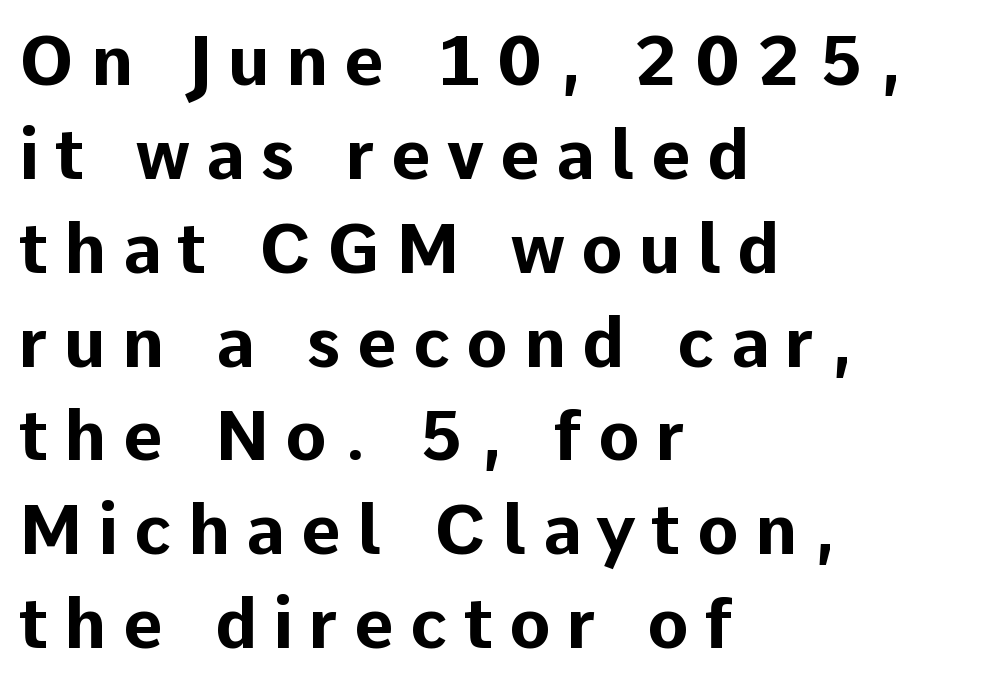
To sum up the face: it is a sans, with no serifs. Only glyphs here, with clear space below each row. This rendering widens character spacing well past its baseline value. Unlike italic type, these characters show no tilt at all.
